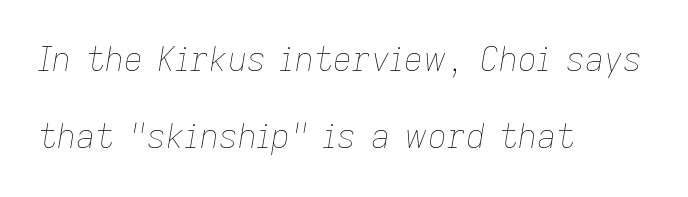
Q: Is the text bold? A: No.
Q: Is the text italic (slanted)? A: Yes, it leans right by about 9 degrees.
Q: Is the text underlined? A: No.
Q: How is the paragraph aligned? A: Left-aligned.
Q: Is the spacing between letters normal or unusually wide? A: Normal.
Q: Is the spacing between lines tight, normal or loose? A: Loose.
Q: Width (condensed, normal, or wide)? A: Normal.
Q: Stroke contrast? A: Low.
Q: x-height? A: Medium.
Q: Monospaced? A: No.
